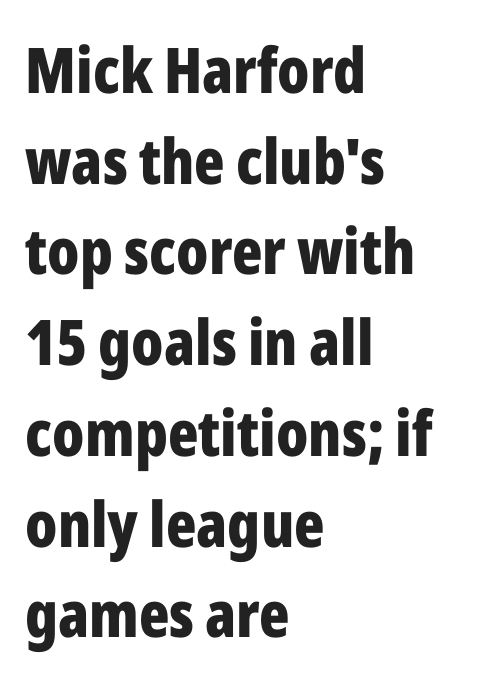
Q: Is the text bold? A: Yes.
Q: Is the text italic (slanted)? A: No, it is upright.
Q: Is the typeface a serif or a sans-serif typeface? A: Sans-serif.
Q: Is the text underlined? A: No.
Q: How is the paragraph aligned? A: Left-aligned.
Q: Is the spacing between letters normal or unusually wide? A: Normal.
Q: Is the spacing between lines tight, normal or loose? A: Normal.
Q: Width (condensed, normal, or wide)? A: Condensed.
Q: Stroke contrast? A: Low.
Q: x-height? A: Medium.
Q: Monospaced? A: No.
